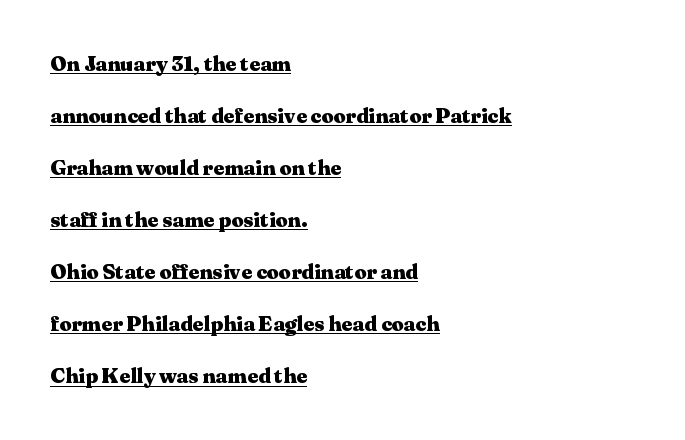
Q: Is the text bold? A: Yes.
Q: Is the text italic (slanted)? A: No, it is upright.
Q: Is the text underlined? A: Yes.
Q: How is the paragraph aligned? A: Left-aligned.
Q: Is the spacing between letters normal or unusually wide? A: Normal.
Q: Is the spacing between lines tight, normal or loose? A: Loose.
